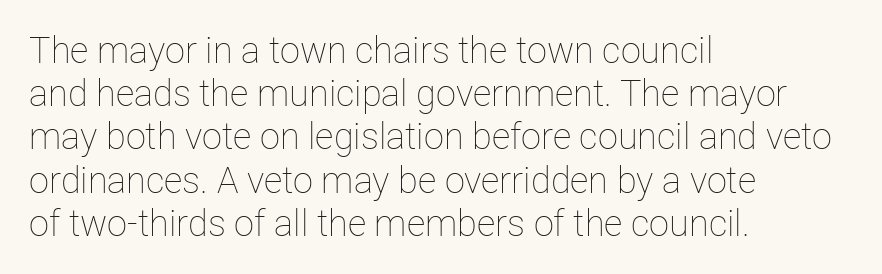
A clean baseline with only descenders dipping below it. Does the copy run flush right? No — it runs flush left. Default kerning and tracking; the words read as compact shapes. The lettering holds an erect, upright posture throughout.
